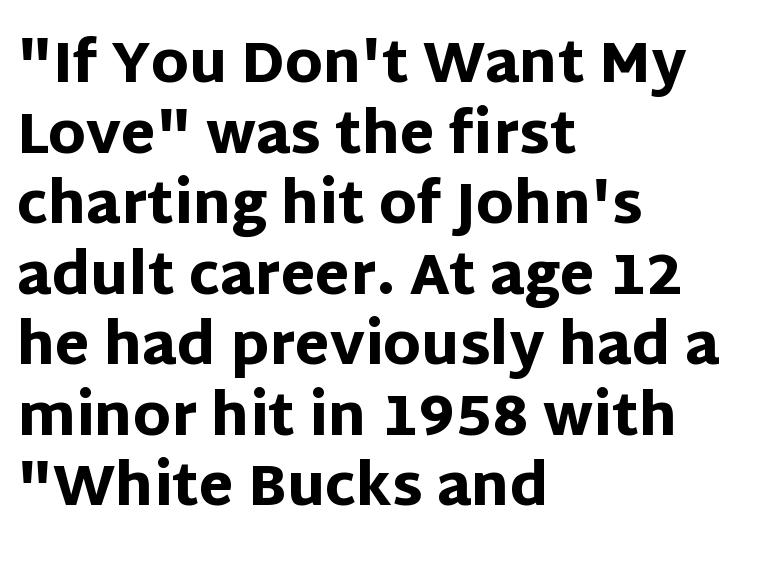
This rendering features lettering with no underline. Honestly, the letter spacing is just normal — you wouldn't notice it. Is there much room between lines? A standard amount, neither cramped nor airy. The letters stand upright; this is a roman face. The strokes are fattened all the way to bold. Looks like regular typesetting: each glyph gets only the width it needs.
